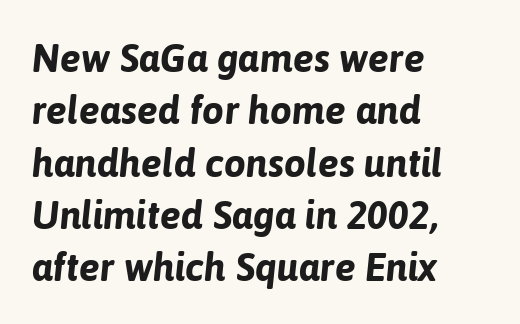
{"italic": "yes", "lean": "right", "slant_degrees": 6, "bold": "yes", "weight": "bold", "width": "normal", "stroke_contrast": "low", "x_height": "medium", "monospaced": "no", "underline": "no", "align": "left", "line_spacing": "normal", "line_spacing_ratio": 1.34, "letter_spacing": "normal", "letter_spacing_em": 0.0, "glyph_px": 39}
